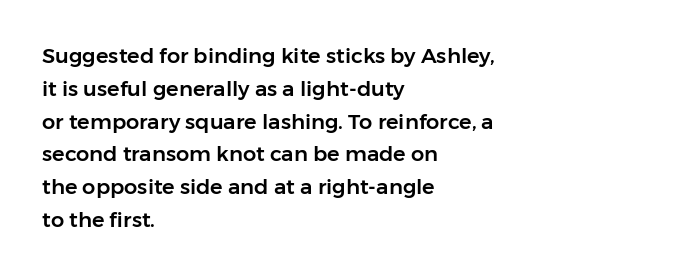
Whoever set this chose a conventional vertical rhythm. Quick note: not italic, upright. Only glyphs here, with clear space below each row. The horizontal fit of the characters is conventional and even. Notice how the passage keeps a crisp vertical edge on the left only.
